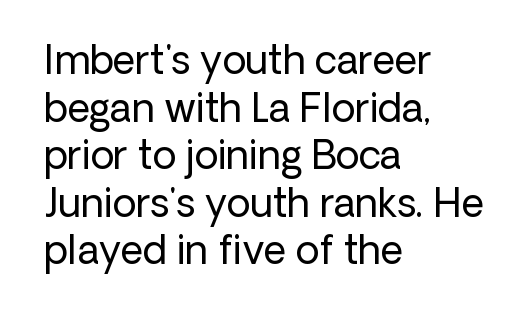
Which margin do the lines hug? The left one — the right edge is uneven. Characters remain perfectly vertical along every line. In terms of letterspacing, this is plain default setting. Think standard paragraph weight, or any step lighter than that. Type without underlining.
